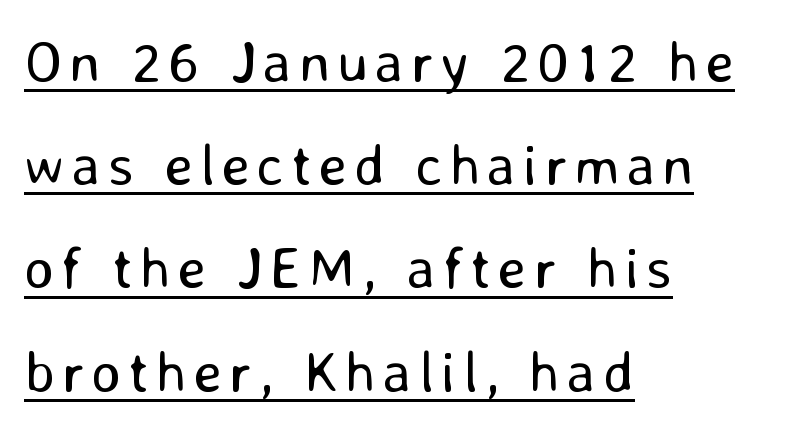
Q: Is the text bold? A: No.
Q: Is the text italic (slanted)? A: No, it is upright.
Q: Is the typeface a serif or a sans-serif typeface? A: Sans-serif.
Q: Is the text underlined? A: Yes.
Q: How is the paragraph aligned? A: Left-aligned.
Q: Width (condensed, normal, or wide)? A: Normal.
Q: Stroke contrast? A: Low.
Q: x-height? A: Medium.
Q: Monospaced? A: No.
